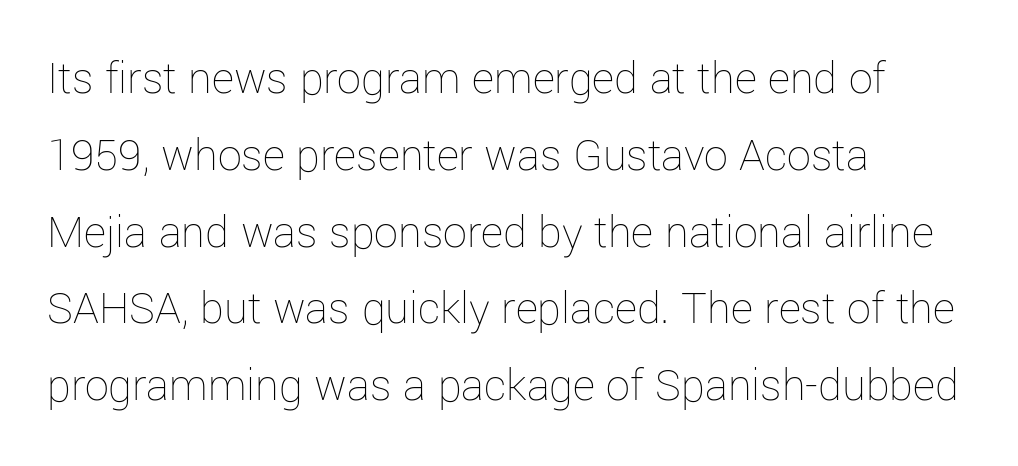
Q: Is the text bold? A: No.
Q: Is the text italic (slanted)? A: No, it is upright.
Q: Is the text underlined? A: No.
Q: How is the paragraph aligned? A: Left-aligned.
Q: Is the spacing between letters normal or unusually wide? A: Normal.
Q: Is the spacing between lines tight, normal or loose? A: Normal.
Q: Width (condensed, normal, or wide)? A: Normal.
Q: Stroke contrast? A: Low.
Q: x-height? A: Medium.
Q: Monospaced? A: No.
